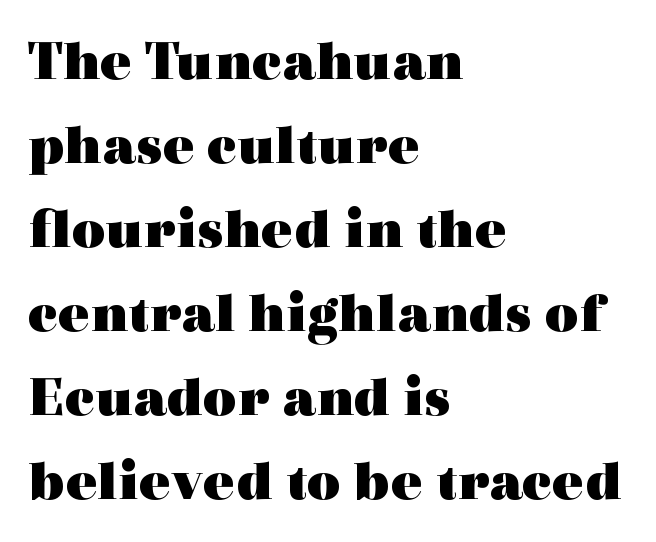
Think of a printed novel: that variable character pitch is what you see here. Normally led — the rows are evenly, conventionally spaced. The characters display serif detailing at their extremities. Designer's note — italics off, roman on. The typesetting leans heavy: a genuine bold.
